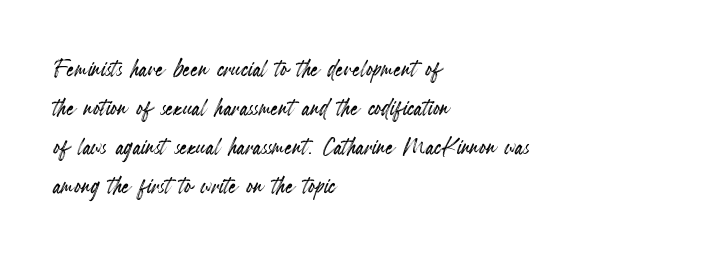
The image shows 30 px condensed type; set left-aligned, normal line spacing (1.3x), normal letter spacing, not underlined; a small x-height.
